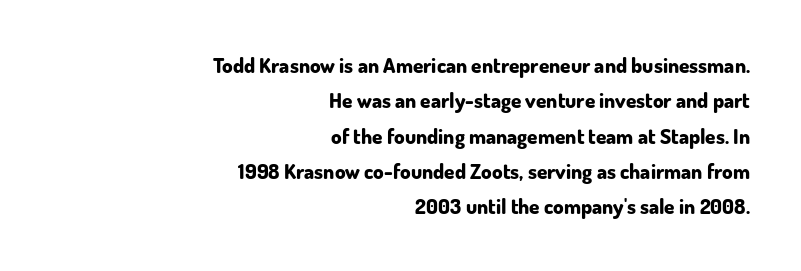
The image shows 21 px bold type, upright; set right-aligned, normal line spacing (1.68x), normal letter spacing, not underlined.
